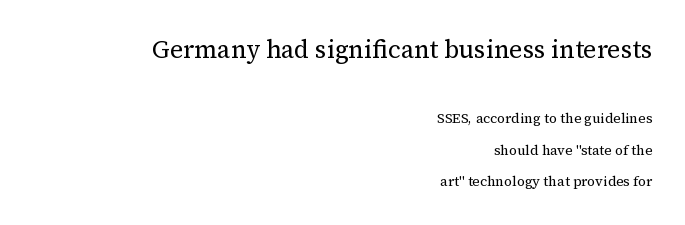
The image shows 25 px text type, upright; set right-aligned, loose line spacing (2.25x), normal letter spacing, not underlined; the first (top) block is 1.79x larger.
